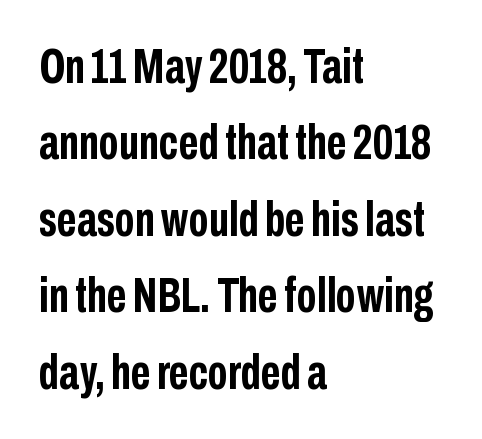
{"serif": "no", "italic": "no", "bold": "yes", "weight": "semibold", "width": "condensed", "stroke_contrast": "low", "x_height": "medium", "monospaced": "no", "underline": "no", "align": "left", "line_spacing": "normal", "line_spacing_ratio": 1.56, "letter_spacing": "normal", "letter_spacing_em": 0.0, "glyph_px": 49}
